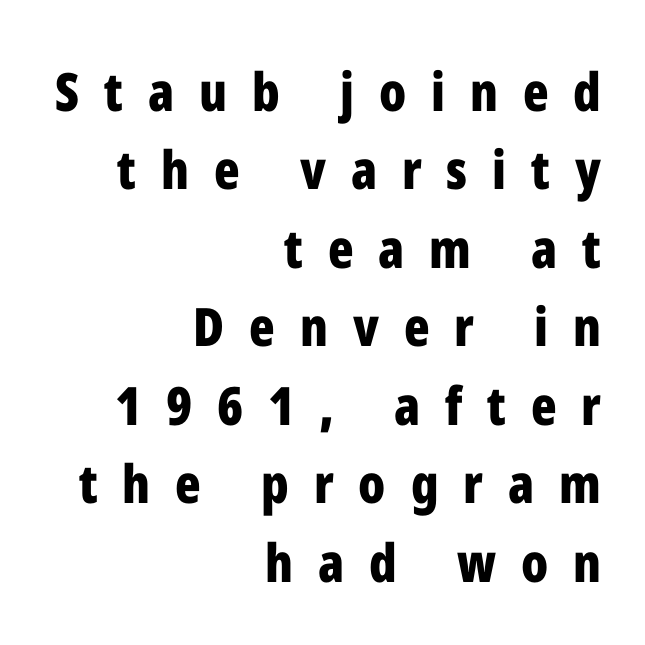
Q: Is the text bold? A: Yes.
Q: Is the text italic (slanted)? A: No, it is upright.
Q: Is the typeface a serif or a sans-serif typeface? A: Sans-serif.
Q: Is the text underlined? A: No.
Q: How is the paragraph aligned? A: Right-aligned.
Q: Is the spacing between letters normal or unusually wide? A: Unusually wide.
Q: Is the spacing between lines tight, normal or loose? A: Normal.
Q: Width (condensed, normal, or wide)? A: Condensed.
Q: Stroke contrast? A: Low.
Q: x-height? A: Medium.
Q: Monospaced? A: No.
